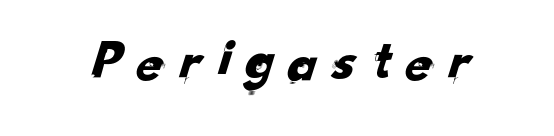
Only glyphs here, with clear space below each row. Classification — sans serif. The letters advance in unequal steps, a hallmark of proportional type.
